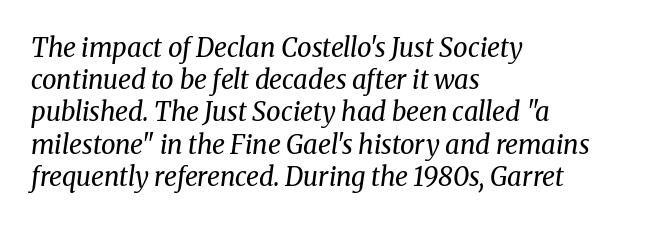
{"italic": "yes", "lean": "right", "slant_degrees": 8, "bold": "no", "underline": "no", "align": "left", "line_spacing_ratio": 1.24, "letter_spacing": "normal", "letter_spacing_em": 0.0, "glyph_px": 26}
